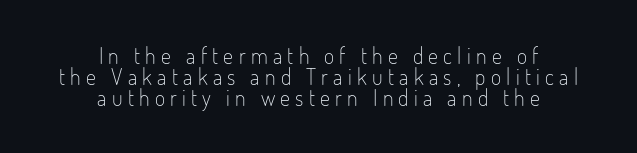
The image shows 22 px text type, upright; set centered, tight line spacing (0.95x), unusually wide letter spacing (+0.24 em), not underlined.
